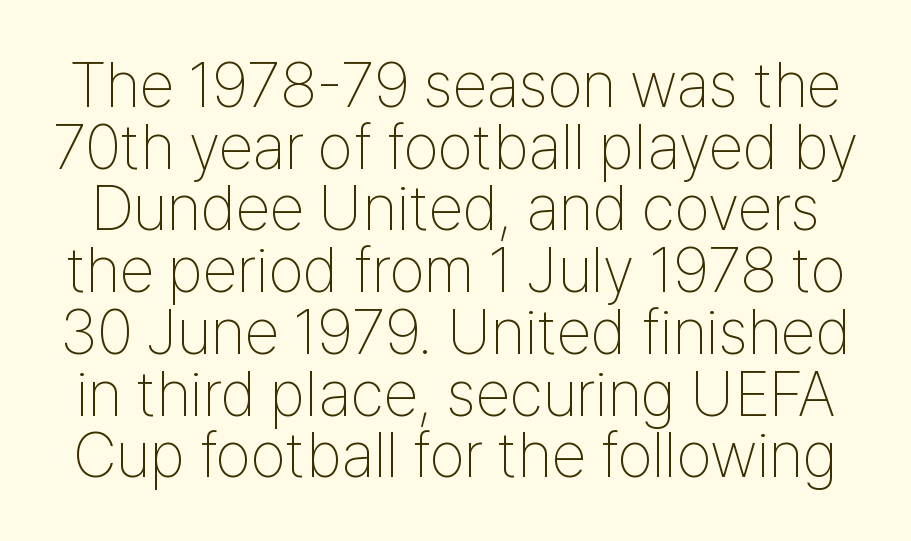
Looks like regular typesetting: each glyph gets only the width it needs. There is no visible air inserted between adjacent glyphs. Students, observe: this is what under-led, compact text looks like. Bold? No — there's no thickening of the strokes. Descenders are the only things crossing below the line. This is the regular roman posture of the typeface.
